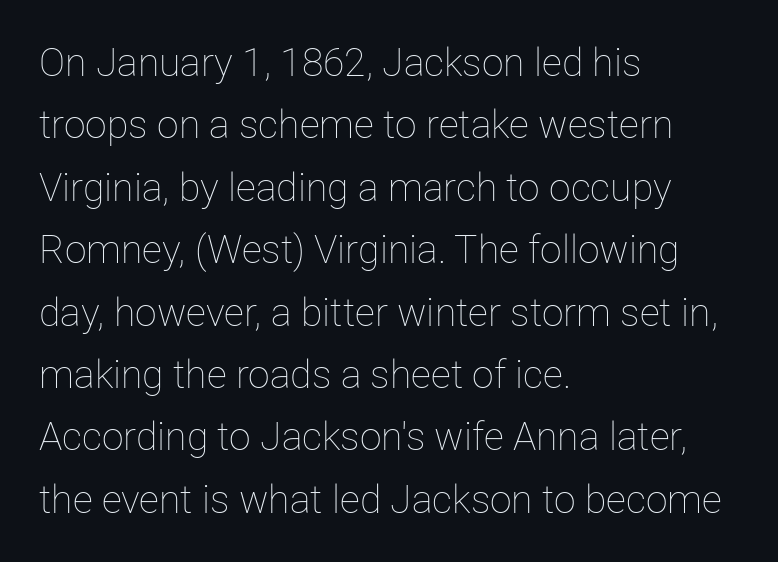
{"italic": "no", "bold": "no", "weight": "thin", "width": "normal", "stroke_contrast": "low", "x_height": "medium", "monospaced": "no", "underline": "no", "align": "left", "line_spacing": "normal", "line_spacing_ratio": 1.6, "letter_spacing": "normal", "letter_spacing_em": 0.0, "glyph_px": 39}
